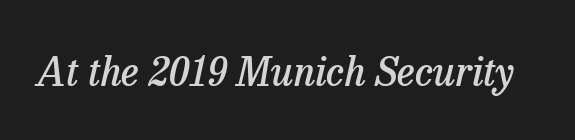
The image shows 39 px semibold serif type, italic (leaning right); set normal letter spacing, not underlined; low stroke contrast and a medium x-height.
